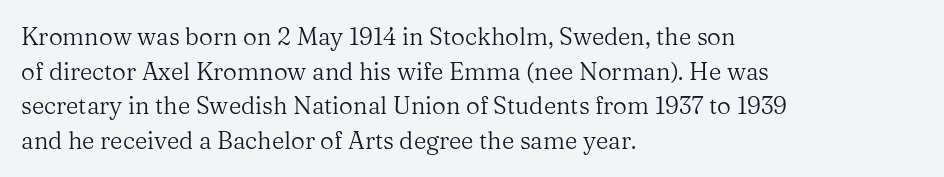
{"italic": "no", "bold": "no", "underline": "no", "align": "left", "line_spacing": "normal", "line_spacing_ratio": 1.44, "letter_spacing": "normal", "letter_spacing_em": 0.0, "glyph_px": 24}
